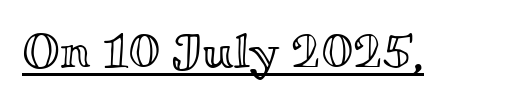
{"italic": "no", "width": "wide", "x_height": "small", "monospaced": "no", "underline": "yes", "letter_spacing": "normal", "letter_spacing_em": 0.0, "glyph_px": 49}
